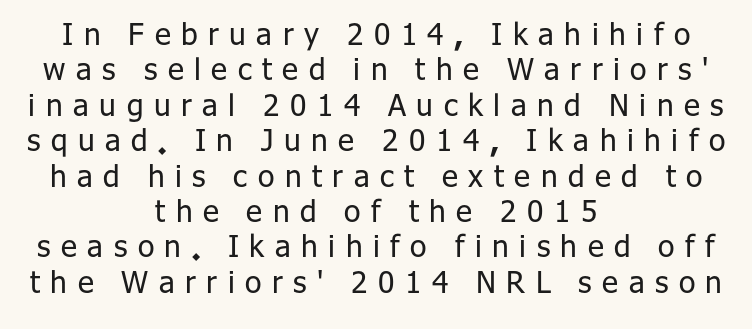
The image shows 30 px regular-weight sans-serif type, upright; set centered, line spacing 1.18x, unusually wide letter spacing (+0.35 em), not underlined; low stroke contrast and a medium x-height.
